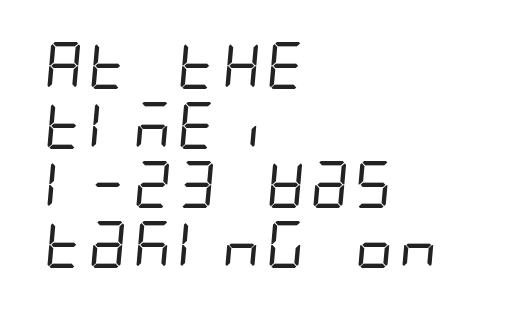
The lines sit at an ordinary, default distance from one another. What stands out about the letter spacing? Nothing — it is the standard amount. Visually the block forms a straight wall on the left and a jagged coastline on the right. Serifs: no, the terminals of the letterforms are clean. The face looks like a standard text weight, possibly lighter. Just letters on the line, the space beneath them empty.
